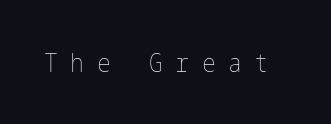
The image shows 26 px text type, upright; set unusually wide letter spacing (+0.48 em), not underlined.
